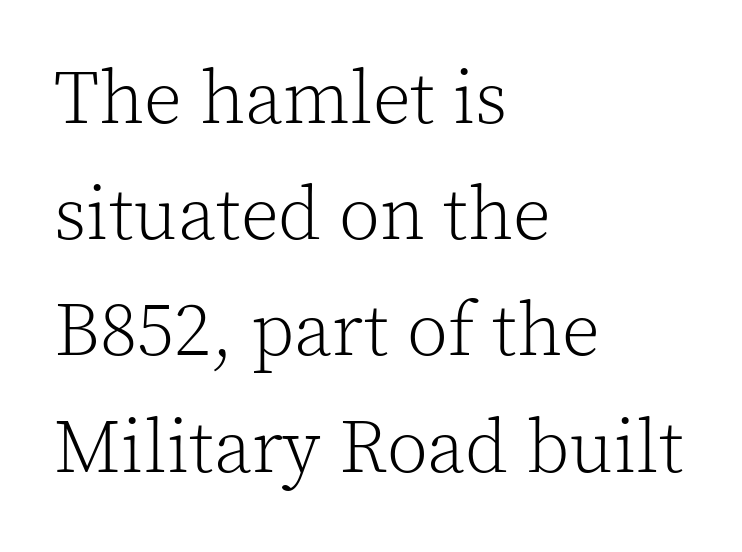
Q: Is the text bold? A: No.
Q: Is the text italic (slanted)? A: No, it is upright.
Q: Is the typeface a serif or a sans-serif typeface? A: Serif.
Q: Is the text underlined? A: No.
Q: How is the paragraph aligned? A: Left-aligned.
Q: Is the spacing between letters normal or unusually wide? A: Normal.
Q: Is the spacing between lines tight, normal or loose? A: Normal.
Q: Width (condensed, normal, or wide)? A: Normal.
Q: x-height? A: Medium.
Q: Monospaced? A: No.
